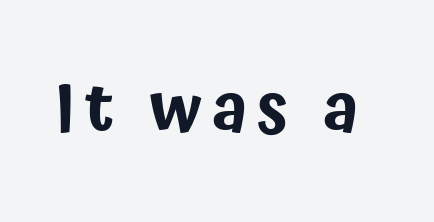
{"serif": "no", "italic": "no", "width": "condensed", "stroke_contrast": "low", "x_height": "medium", "monospaced": "no", "underline": "no", "glyph_px": 69}
